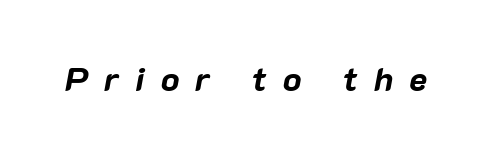
{"italic": "yes", "lean": "right", "slant_degrees": 10, "bold": "yes", "weight": "bold", "width": "normal", "stroke_contrast": "low", "x_height": "medium", "monospaced": "no", "underline": "no", "letter_spacing": "wide", "letter_spacing_em": 0.47, "glyph_px": 34}
